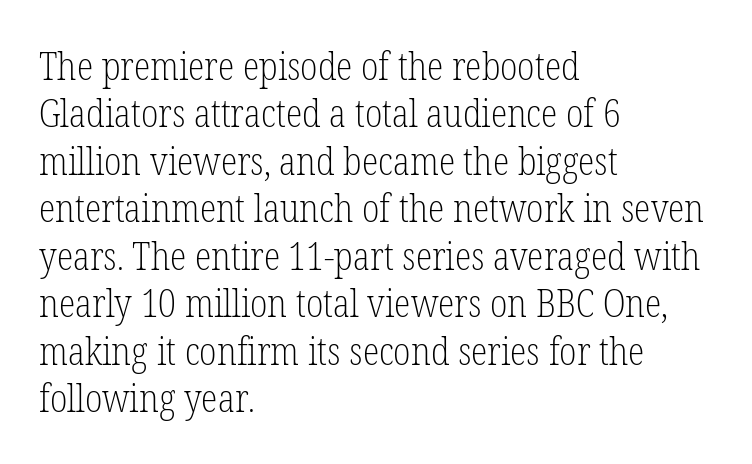
Q: Is the text bold? A: No.
Q: Is the text italic (slanted)? A: No, it is upright.
Q: Is the typeface a serif or a sans-serif typeface? A: Serif.
Q: Is the text underlined? A: No.
Q: How is the paragraph aligned? A: Left-aligned.
Q: Is the spacing between letters normal or unusually wide? A: Normal.
Q: Is the spacing between lines tight, normal or loose? A: Normal.
Q: Width (condensed, normal, or wide)? A: Condensed.
Q: Stroke contrast? A: Low.
Q: x-height? A: Medium.
Q: Monospaced? A: No.
